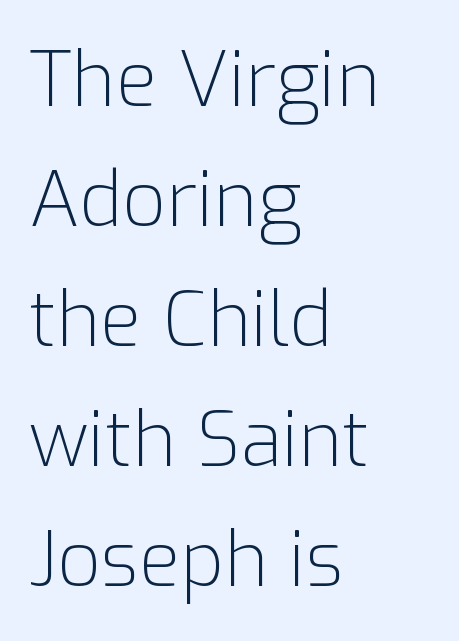
Weight class: somewhere from thin through regular. Observe the ordinary spacing: letters are neighbours, not strangers. I'd call this a sans setting — the letters go barefoot. The passage shown is typed in a proportional face where columns would drift. This block has exactly the height ordinary leading produces.
